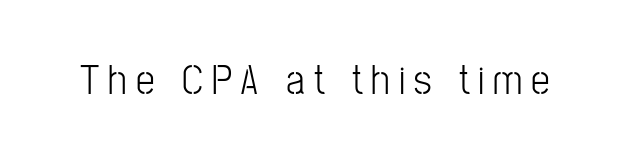
The image shows 42 px light, condensed sans-serif type, upright; set unusually wide letter spacing (+0.21 em), not underlined; low stroke contrast and a medium x-height.
